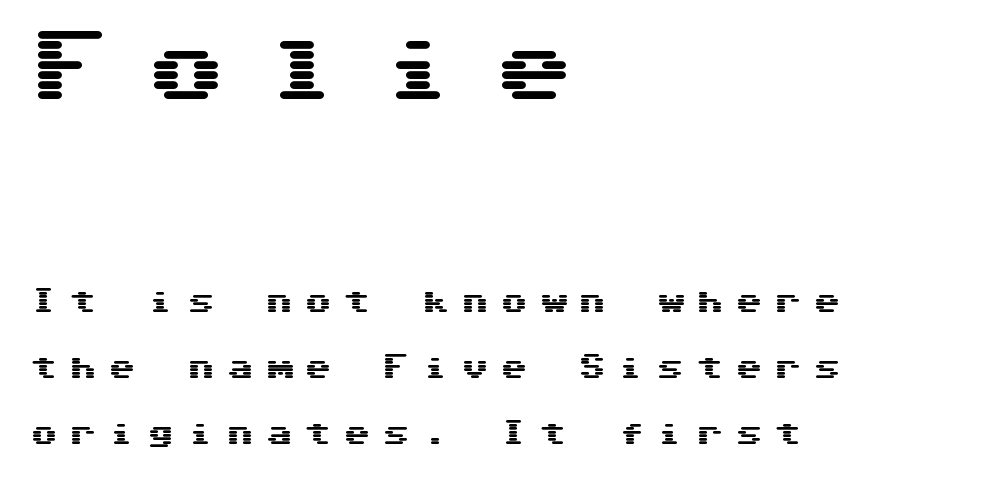
{"serif": "no", "italic": "no", "width": "wide", "stroke_contrast": "medium", "x_height": "medium", "underline": "no", "align": "left", "line_spacing": "loose", "line_spacing_ratio": 2.43, "letter_spacing": "wide", "letter_spacing_em": 0.45, "larger_block": "first", "size_ratio": 2.96, "glyph_px": 80}
